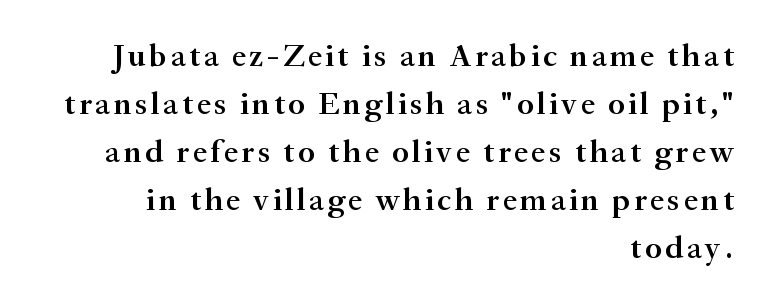
The image shows 32 px semibold serif type, upright; set right-aligned, normal line spacing (1.5x), not underlined; medium stroke contrast and a small x-height.
